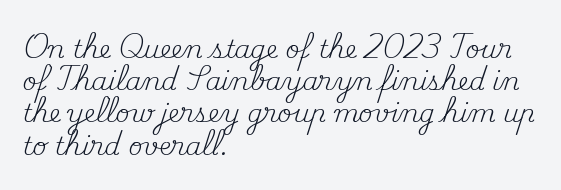
The image shows 25 px text type; set left-aligned, normal line spacing (1.29x), normal letter spacing, not underlined.
